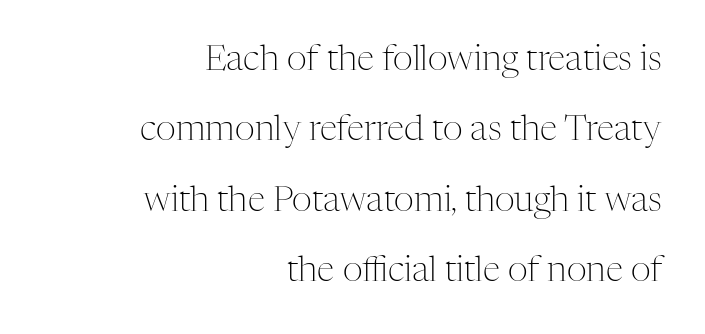
What kind of face is this? One with serifs. Words appear dense and cohesive because spacing is normal. The strip under each line holds only bare page. Heaviness? Minimal to ordinary, like unemphasized prose.
